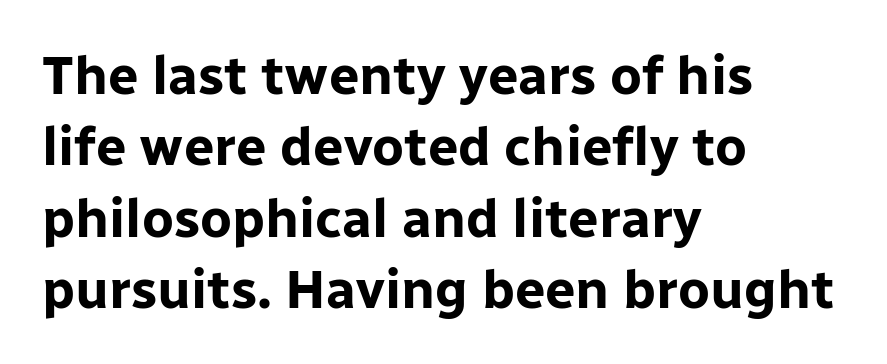
The image shows 54 px bold sans-serif type, upright; set left-aligned, normal line spacing (1.32x), normal letter spacing, not underlined; low stroke contrast and a medium x-height.
